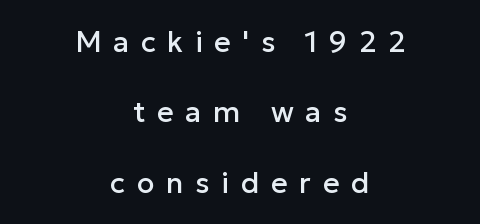
Does extra space separate the letters? Yes, quite a lot of it. Do the characters align in a grid? No, the font is proportional. Layout note: lines centered. The characters display no serif detailing; their extremities are plain.
